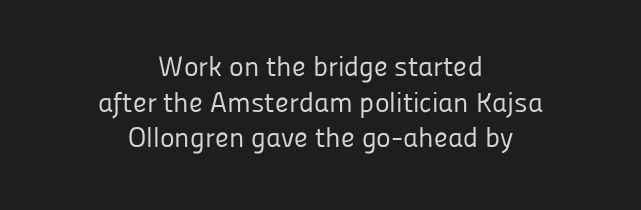
Q: Is the text bold? A: No.
Q: Is the text italic (slanted)? A: No, it is upright.
Q: Is the typeface a serif or a sans-serif typeface? A: Sans-serif.
Q: Is the text underlined? A: No.
Q: How is the paragraph aligned? A: Centered.
Q: Is the spacing between letters normal or unusually wide? A: Normal.
Q: Is the spacing between lines tight, normal or loose? A: Normal.
Q: Width (condensed, normal, or wide)? A: Normal.
Q: Stroke contrast? A: Low.
Q: x-height? A: Medium.
Q: Monospaced? A: No.
